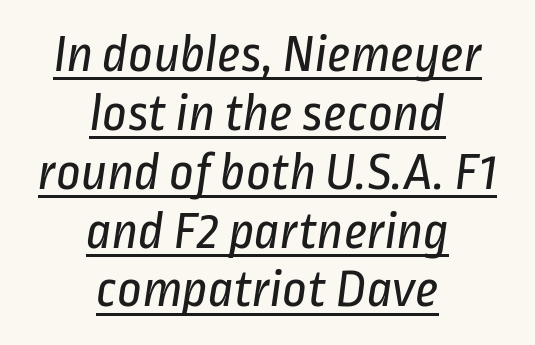
{"serif": "no", "bold": "no", "weight": "regular", "width": "condensed", "stroke_contrast": "low", "x_height": "medium", "monospaced": "no", "underline": "yes", "align": "center", "line_spacing": "tight", "line_spacing_ratio": 1.09, "letter_spacing": "normal", "letter_spacing_em": 0.0, "glyph_px": 54}
